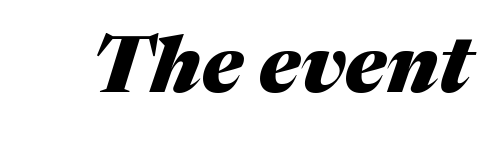
{"italic": "yes", "lean": "right", "slant_degrees": 17, "bold": "yes", "weight": "heavy", "width": "normal", "stroke_contrast": "medium", "x_height": "medium", "monospaced": "no", "underline": "no", "letter_spacing": "normal", "letter_spacing_em": 0.0, "glyph_px": 78}
